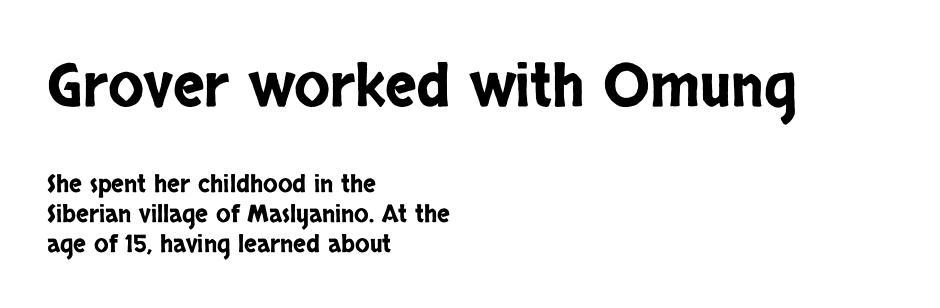
{"serif": "no", "italic": "no", "width": "condensed", "stroke_contrast": "low", "x_height": "large", "monospaced": "no", "underline": "no", "align": "left", "line_spacing": "normal", "line_spacing_ratio": 1.25, "letter_spacing": "normal", "letter_spacing_em": 0.0, "larger_block": "first", "size_ratio": 2.46, "glyph_px": 59}
